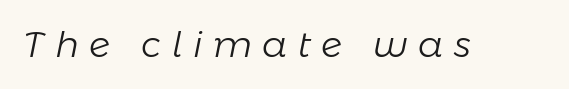
{"italic": "yes", "lean": "right", "slant_degrees": 11, "bold": "no", "weight": "light", "width": "normal", "stroke_contrast": "low", "x_height": "medium", "monospaced": "no", "underline": "no", "letter_spacing": "wide", "letter_spacing_em": 0.29, "glyph_px": 36}
